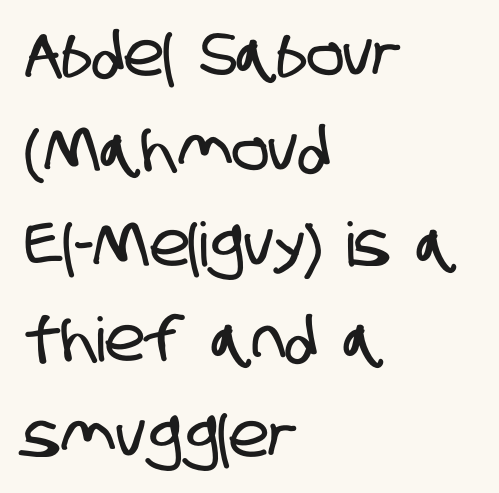
This block has exactly the height ordinary leading produces. Is the block centered? No — it sits flush against the left margin. Spacing between characters is what you'd get straight out of the box. Descenders hang freely into open space. The glyphs in this specimen are sans serif. Is this a fixed-width face? No — the glyphs have proportional, varying widths.
